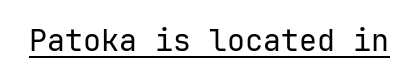
The image shows 30 px regular-weight sans-serif type, upright, monospaced; set normal letter spacing, underlined; low stroke contrast and a medium x-height.
